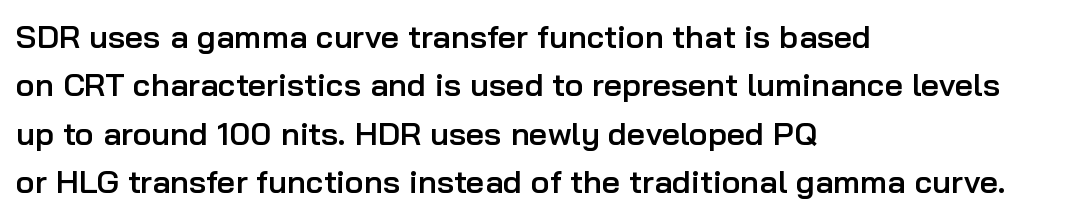
Q: Is the text bold? A: Semi-bold.
Q: Is the text italic (slanted)? A: No, it is upright.
Q: Is the typeface a serif or a sans-serif typeface? A: Sans-serif.
Q: Is the text underlined? A: No.
Q: How is the paragraph aligned? A: Left-aligned.
Q: Is the spacing between letters normal or unusually wide? A: Normal.
Q: Is the spacing between lines tight, normal or loose? A: Normal.
Q: Width (condensed, normal, or wide)? A: Normal.
Q: Stroke contrast? A: Low.
Q: x-height? A: Medium.
Q: Monospaced? A: No.
